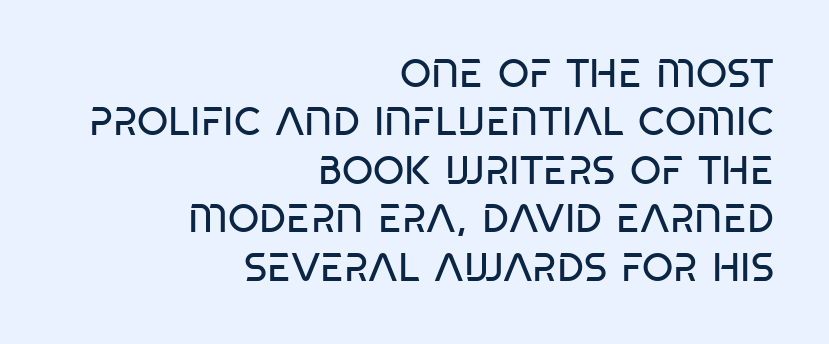
Q: Is the text bold? A: No.
Q: Is the text italic (slanted)? A: No, it is upright.
Q: Is the typeface a serif or a sans-serif typeface? A: Sans-serif.
Q: Is the text underlined? A: No.
Q: How is the paragraph aligned? A: Right-aligned.
Q: Is the spacing between letters normal or unusually wide? A: Normal.
Q: Width (condensed, normal, or wide)? A: Condensed.
Q: Stroke contrast? A: Low.
Q: x-height? A: Large.
Q: Monospaced? A: No.
